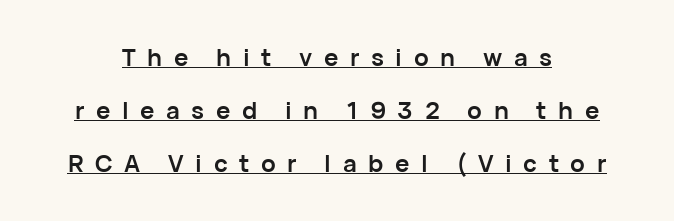
Underlined type. Caption: bold face, heavy strokes. Italic: no, the glyphs are upright roman. Words appear elongated and porous because spacing is wide. Horizontally, the lines are justified to the midpoint only. Successive baselines arrive slowly, with a big drop between each.
